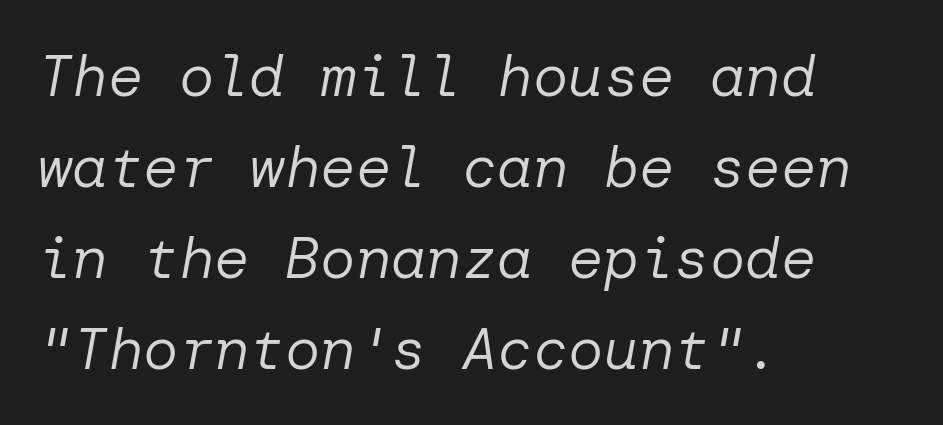
Q: Is the text bold? A: No.
Q: Is the text italic (slanted)? A: Yes, it leans right by about 10 degrees.
Q: Is the text underlined? A: No.
Q: How is the paragraph aligned? A: Left-aligned.
Q: Is the spacing between letters normal or unusually wide? A: Normal.
Q: Is the spacing between lines tight, normal or loose? A: Normal.
Q: Width (condensed, normal, or wide)? A: Normal.
Q: Stroke contrast? A: Low.
Q: x-height? A: Medium.
